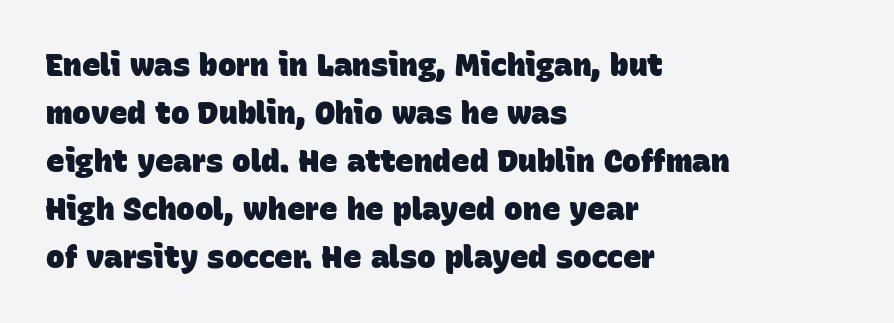
Bare-footed words on every line. What weight is shown? A full bold with thick strokes. Standard letterfit; no display-style spreading of the glyphs. The leading is moderate, giving the passage an even texture. Is this a fixed-width face? No — the glyphs have proportional, varying widths. Check where the strokes stop: nothing finishes them off — pure sans.
